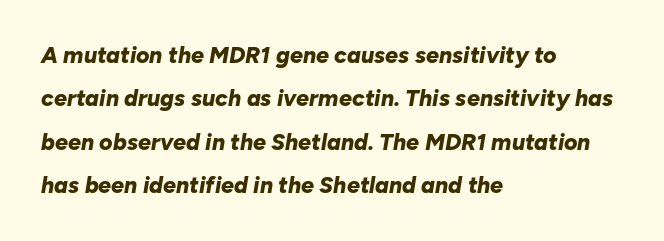
The image shows 23 px bold type, italic (leaning right); set left-aligned, line spacing 1.89x, normal letter spacing, not underlined.
